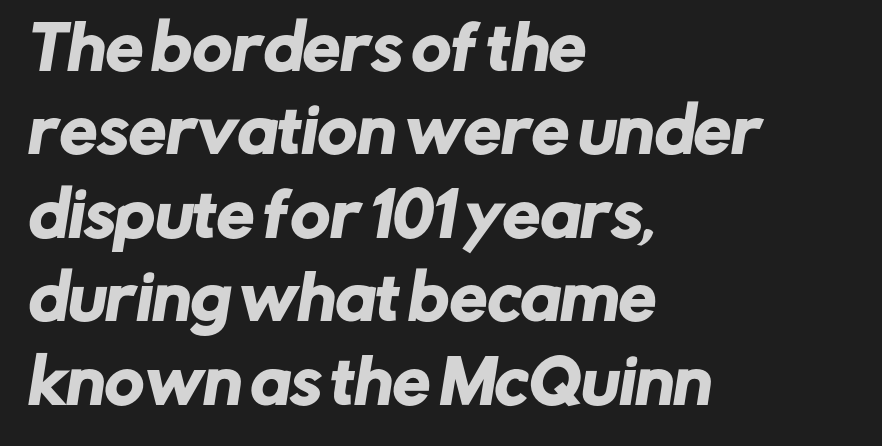
The image shows 60 px sans-serif type; set left-aligned, normal line spacing (1.39x), normal letter spacing, not underlined; low stroke contrast and a medium x-height.
